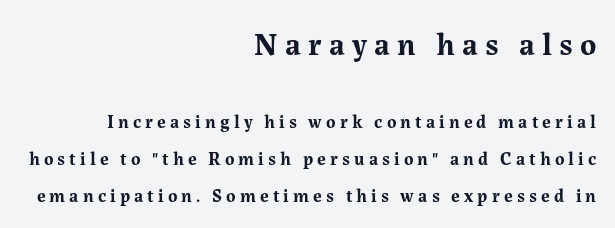
{"serif": "yes", "italic": "no", "bold": "yes", "weight": "bold", "width": "normal", "stroke_contrast": "medium", "x_height": "medium", "monospaced": "no", "underline": "no", "align": "right", "line_spacing": "loose", "line_spacing_ratio": 2.05, "letter_spacing": "wide", "letter_spacing_em": 0.23, "larger_block": "first", "size_ratio": 1.72, "glyph_px": 31}
